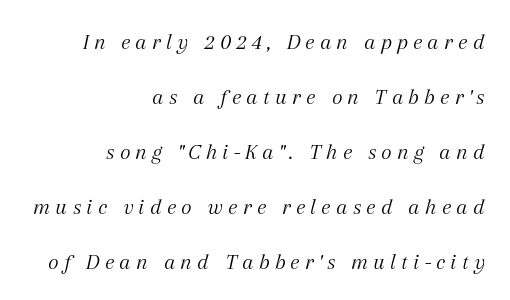
The image shows 23 px text type, italic (leaning right); set right-aligned, loose line spacing (2.39x), unusually wide letter spacing (+0.21 em), not underlined.
